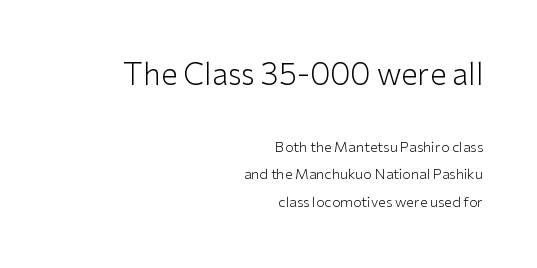
The image shows 30 px light sans-serif type, upright; set right-aligned, loose line spacing (1.96x), normal letter spacing, not underlined; the first (top) block is 2.14x larger; low stroke contrast and a medium x-height.
